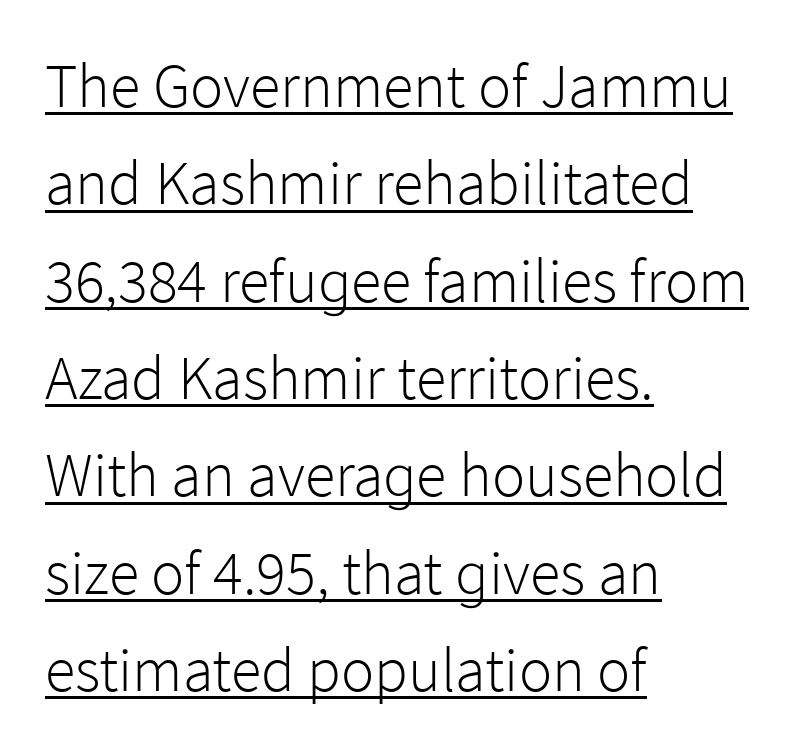
Inter-character spacing is left at the font's built-in metrics. This sample carries an underscore along the baseline area. Character widths vary here, with narrow letters taking less room than wide ones. Horizontal bands of white between lines are of average thickness.
